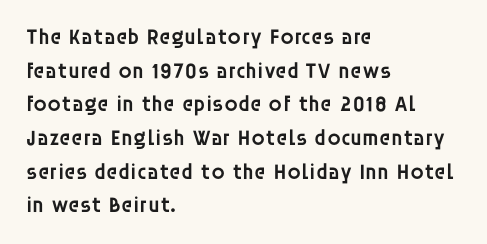
The image shows 22 px text type, upright; set left-aligned, normal line spacing (1.53x), normal letter spacing, not underlined.
